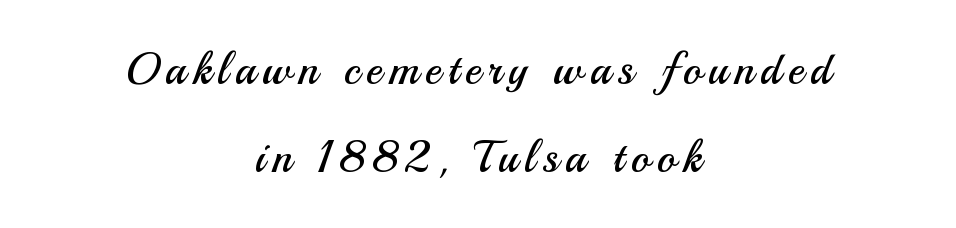
The image shows 44 px regular-weight sans-serif type; set centered, loose line spacing (2.0x), not underlined; medium stroke contrast and a small x-height.
